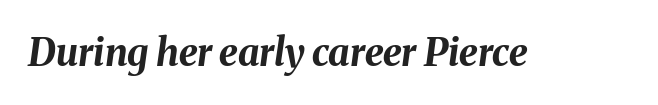
Note the varied advance widths — an 'i' is clearly narrower than an 'm'. Bold? Absolutely — the strokes are thick and heavy. This sample uses an oblique cut, with every glyph tilted off the vertical. The letters sit at their default tracking, neither squeezed nor spread. The words here are not underlined.
